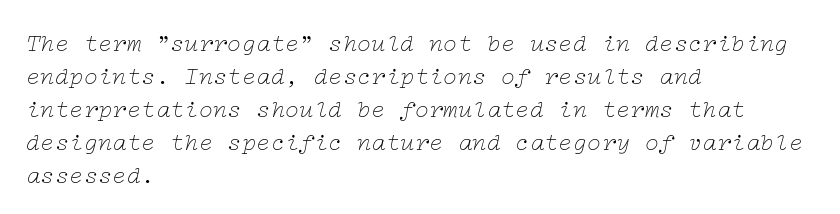
The characters are drawn with everyday or finer stroke widths. Quick note: interline space is typical. These lines keep a tight, regular rhythm from letter to letter. Does the copy run flush right? No — it runs flush left. In terms of posture, this sample is oblique. Any mark beneath the type? The region is blank.
